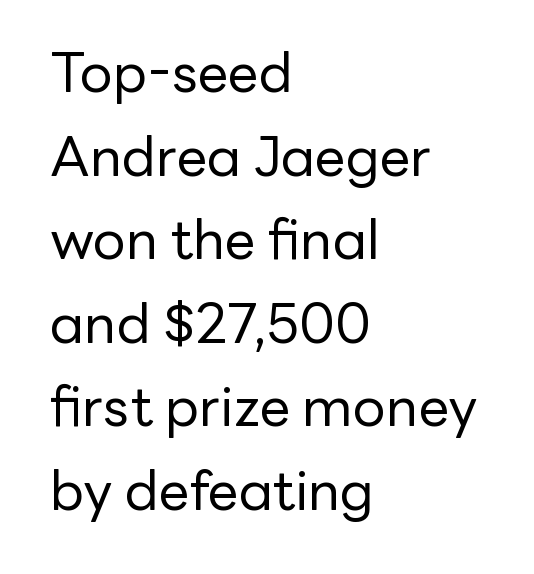
This is sans-serif lettering, the kind often seen on screens and signage. The strokes are not fattened; the text isn't bold. Spacing verdict: proportional, widths tailored to each character. Quick note: interline space is typical.
